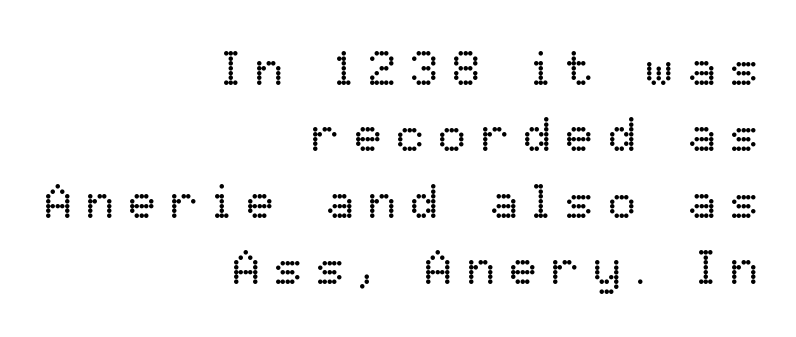
Ordinary non-slanted type is in use. These lines have a slow, spaced-out rhythm from letter to letter. Has an underline been added? It has not. Unbolded letterforms with no extra heft. Casual observation: everything's shoved over to the right.
